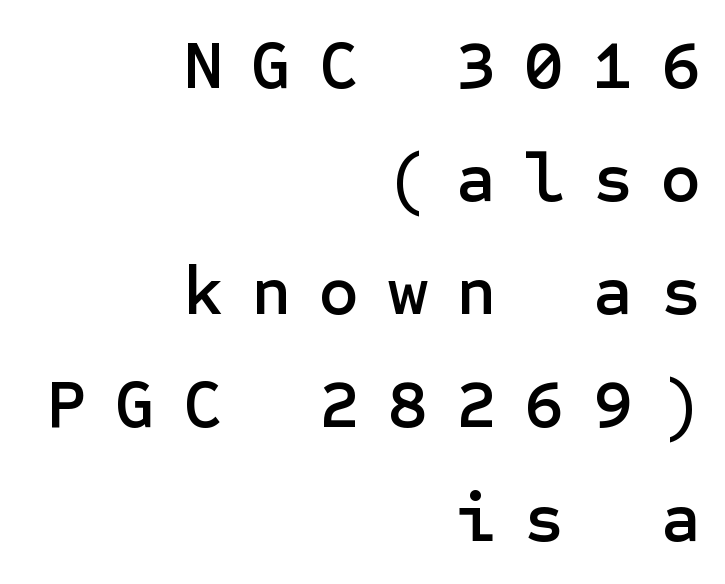
Q: Is the text italic (slanted)? A: No, it is upright.
Q: Is the typeface a serif or a sans-serif typeface? A: Sans-serif.
Q: Is the text underlined? A: No.
Q: How is the paragraph aligned? A: Right-aligned.
Q: Is the spacing between letters normal or unusually wide? A: Unusually wide.
Q: Is the spacing between lines tight, normal or loose? A: Normal.
Q: Width (condensed, normal, or wide)? A: Normal.
Q: Stroke contrast? A: Low.
Q: x-height? A: Medium.
